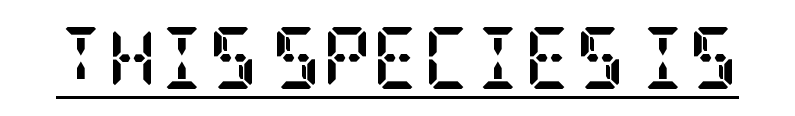
{"serif": "yes", "italic": "no", "bold": "yes", "weight": "semibold", "width": "condensed", "stroke_contrast": "low", "x_height": "large", "underline": "yes", "letter_spacing": "normal", "letter_spacing_em": 0.0, "glyph_px": 62}
